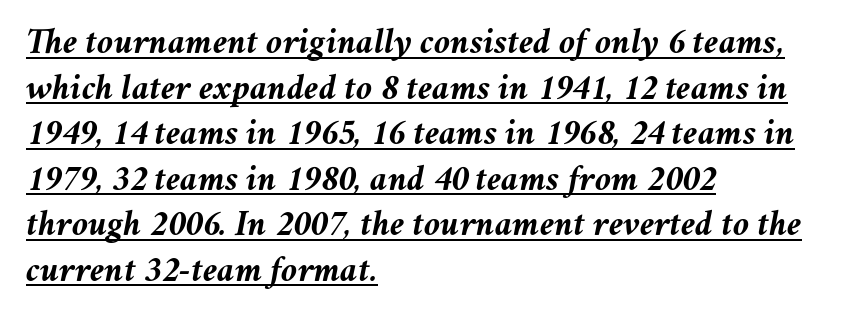
{"italic": "yes", "lean": "right", "slant_degrees": 11, "bold": "yes", "weight": "semibold", "width": "normal", "stroke_contrast": "medium", "x_height": "medium", "monospaced": "no", "underline": "yes", "align": "left", "line_spacing_ratio": 1.23, "letter_spacing": "normal", "letter_spacing_em": 0.0, "glyph_px": 37}
